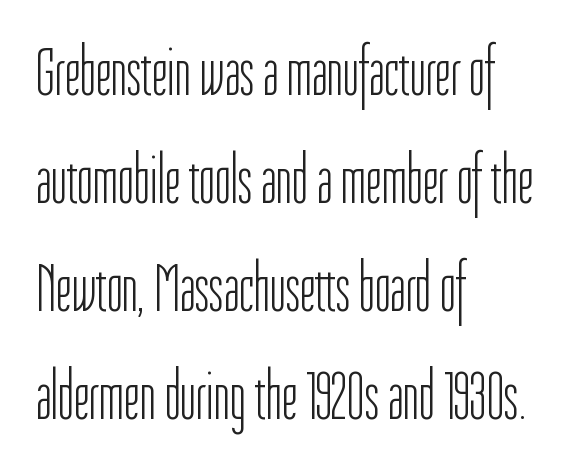
The type family on display is of the sans-serif kind. Inter-character spacing is left at the font's built-in metrics. Teacher's note: observe the even left margin — that is flush-left alignment. Is there any slant? The stems are plumb.
